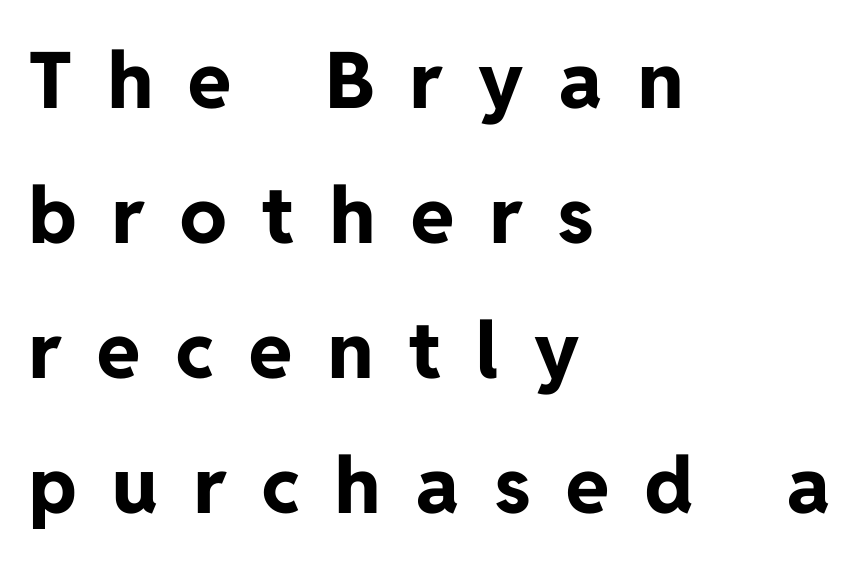
Q: Is the text bold? A: Yes.
Q: Is the text italic (slanted)? A: No, it is upright.
Q: Is the typeface a serif or a sans-serif typeface? A: Sans-serif.
Q: Is the text underlined? A: No.
Q: How is the paragraph aligned? A: Left-aligned.
Q: Is the spacing between letters normal or unusually wide? A: Unusually wide.
Q: Width (condensed, normal, or wide)? A: Normal.
Q: Stroke contrast? A: Low.
Q: x-height? A: Medium.
Q: Monospaced? A: No.
